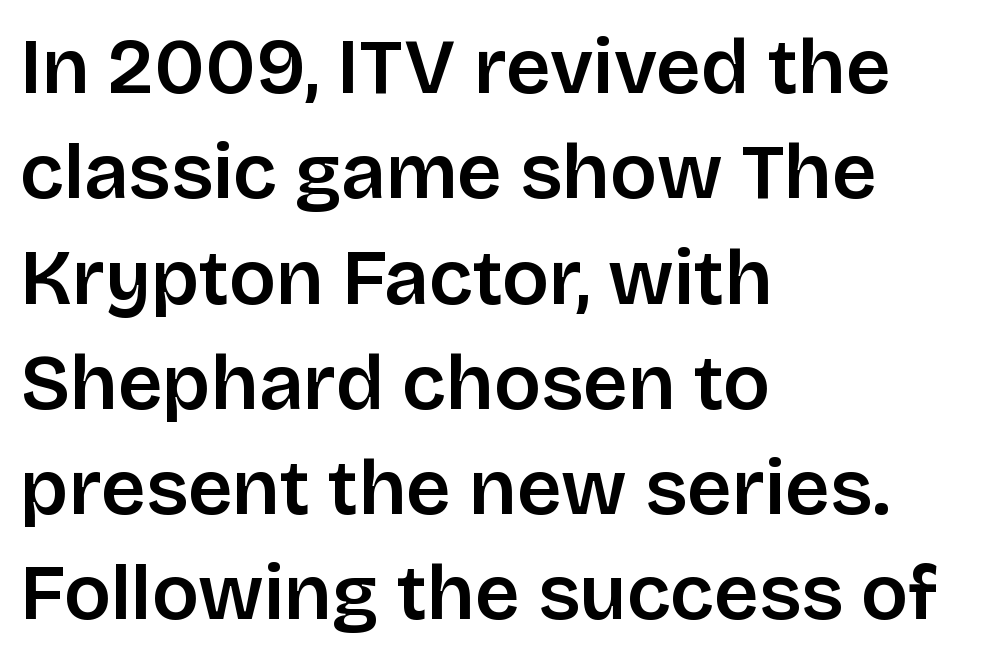
Beneath every word, the page is bare. You could not count columns in this text — the font is proportionally spaced. The leading is moderate, giving the passage an even texture. The type is set solid horizontally, with unmodified tracking.
